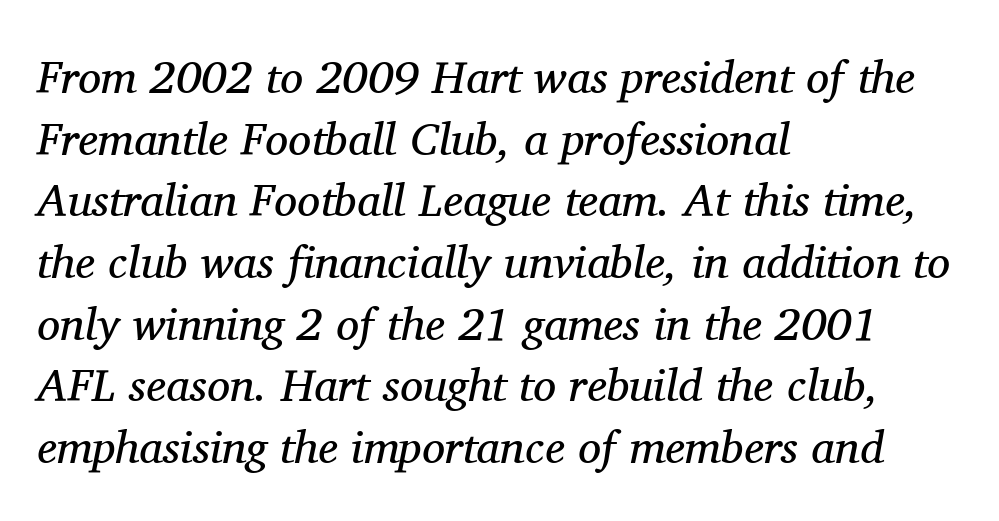
Q: Is the text bold? A: No.
Q: Is the text italic (slanted)? A: Yes, it leans right by about 11 degrees.
Q: Is the typeface a serif or a sans-serif typeface? A: Serif.
Q: Is the text underlined? A: No.
Q: How is the paragraph aligned? A: Left-aligned.
Q: Is the spacing between letters normal or unusually wide? A: Normal.
Q: Is the spacing between lines tight, normal or loose? A: Normal.
Q: Width (condensed, normal, or wide)? A: Normal.
Q: Stroke contrast? A: Medium.
Q: x-height? A: Medium.
Q: Monospaced? A: No.
